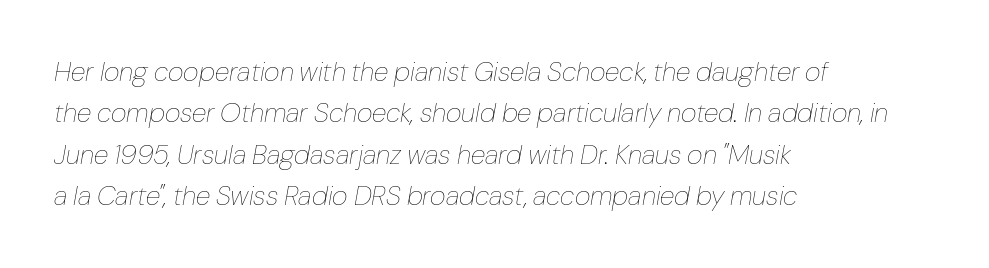
Q: Is the text bold? A: No.
Q: Is the text italic (slanted)? A: Yes, it leans right by about 10 degrees.
Q: Is the text underlined? A: No.
Q: How is the paragraph aligned? A: Left-aligned.
Q: Is the spacing between letters normal or unusually wide? A: Normal.
Q: Is the spacing between lines tight, normal or loose? A: Normal.
